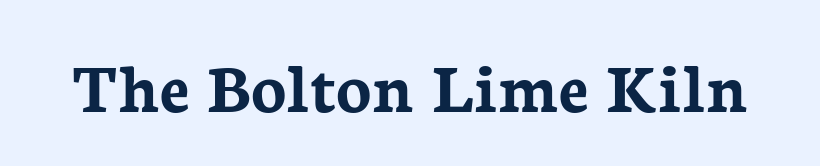
The image shows 73 px semibold serif type, upright; set normal letter spacing, not underlined; low stroke contrast and a medium x-height.
